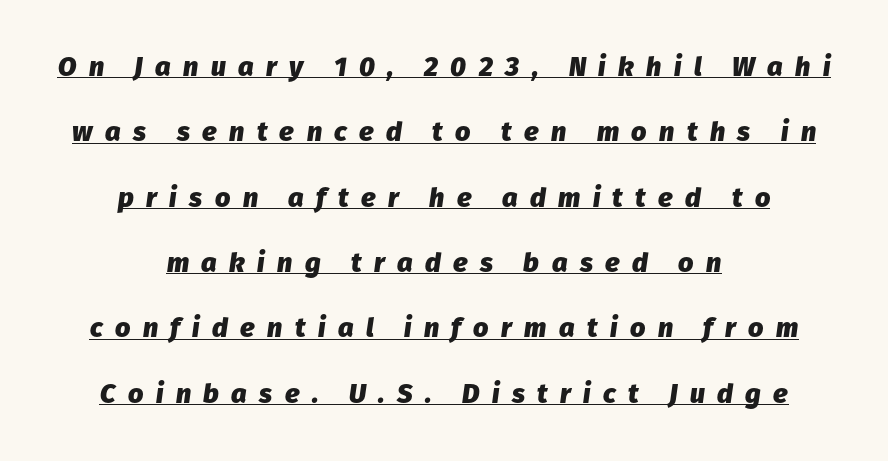
{"italic": "yes", "lean": "right", "slant_degrees": 8, "bold": "yes", "underline": "yes", "align": "center", "line_spacing": "loose", "line_spacing_ratio": 2.42, "letter_spacing": "wide", "letter_spacing_em": 0.46, "glyph_px": 27}
